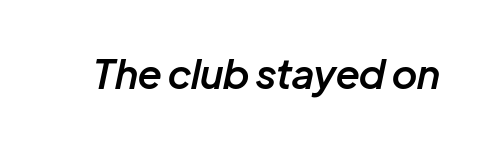
Q: Is the text bold? A: Semi-bold.
Q: Is the text italic (slanted)? A: Yes, it leans right by about 12 degrees.
Q: Is the text underlined? A: No.
Q: Is the spacing between letters normal or unusually wide? A: Normal.
Q: Width (condensed, normal, or wide)? A: Normal.
Q: Stroke contrast? A: Low.
Q: x-height? A: Medium.
Q: Monospaced? A: No.
